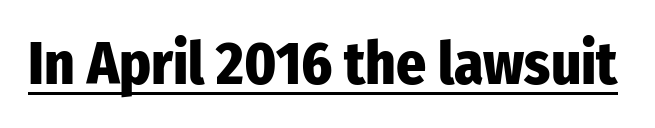
A typesetter would call this proportional, since set widths differ per character. Each line of the rendering has a horizontal stroke beneath the glyphs. The letters sit at their default tracking, neither squeezed nor spread. Designer's note — italics off, roman on. Plenty of ink on the page — the face is bold.
